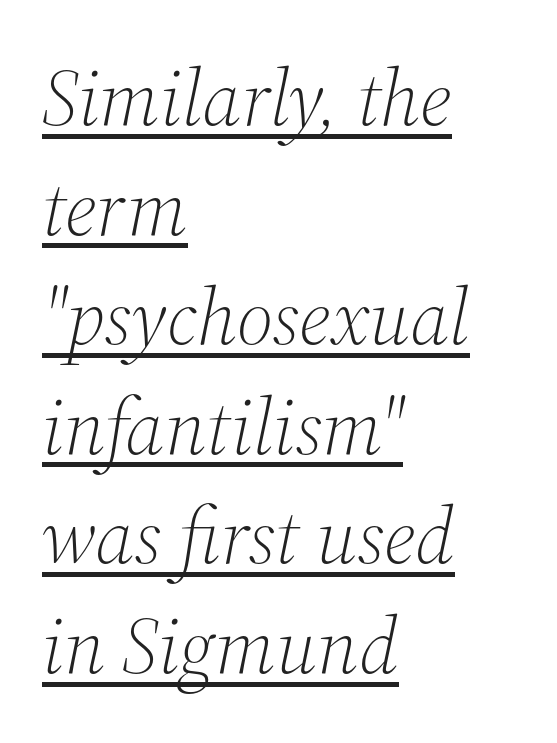
Q: Is the text bold? A: No.
Q: Is the text italic (slanted)? A: Yes, it leans right by about 12 degrees.
Q: Is the typeface a serif or a sans-serif typeface? A: Serif.
Q: Is the text underlined? A: Yes.
Q: How is the paragraph aligned? A: Left-aligned.
Q: Is the spacing between letters normal or unusually wide? A: Normal.
Q: Is the spacing between lines tight, normal or loose? A: Normal.
Q: Width (condensed, normal, or wide)? A: Normal.
Q: Stroke contrast? A: Medium.
Q: x-height? A: Medium.
Q: Monospaced? A: No.
